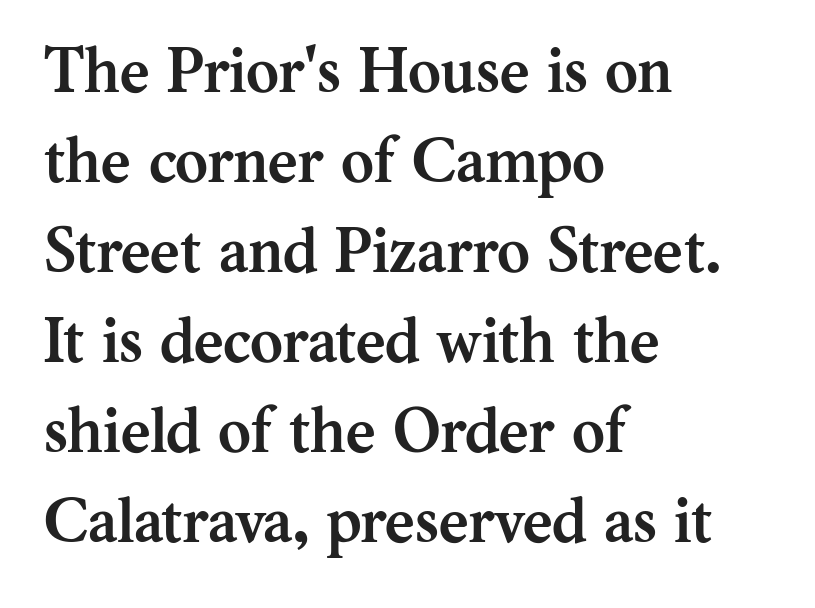
{"serif": "yes", "italic": "no", "bold": "yes", "weight": "semibold", "width": "normal", "stroke_contrast": "medium", "x_height": "medium", "monospaced": "no", "underline": "no", "align": "left", "line_spacing": "normal", "line_spacing_ratio": 1.43, "letter_spacing": "normal", "letter_spacing_em": 0.0, "glyph_px": 63}
